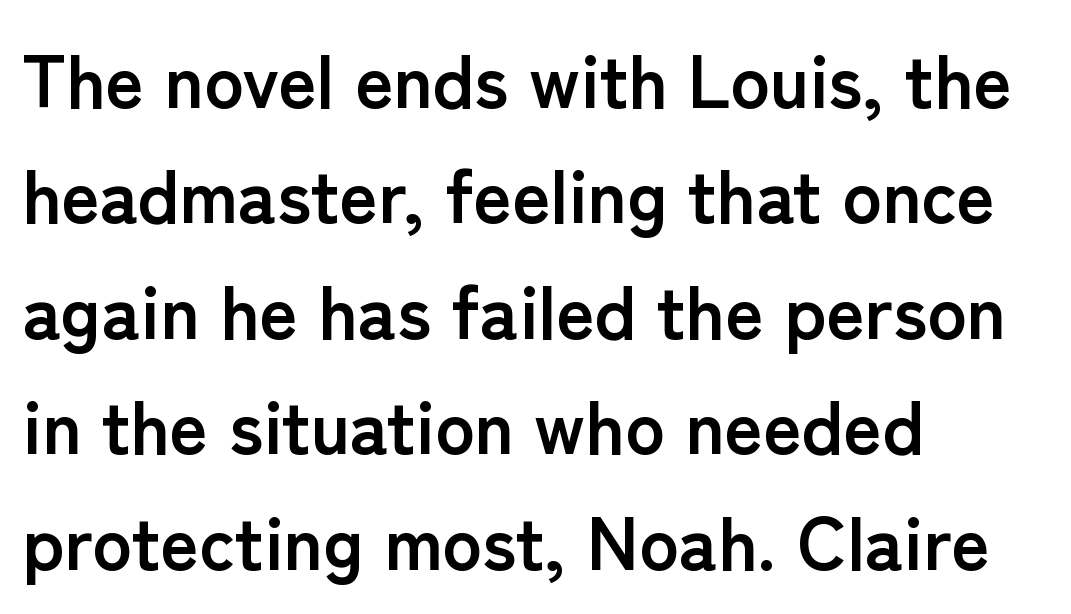
The image shows 74 px semibold sans-serif type, upright; set left-aligned, normal line spacing (1.56x), normal letter spacing, not underlined; low stroke contrast and a medium x-height.
